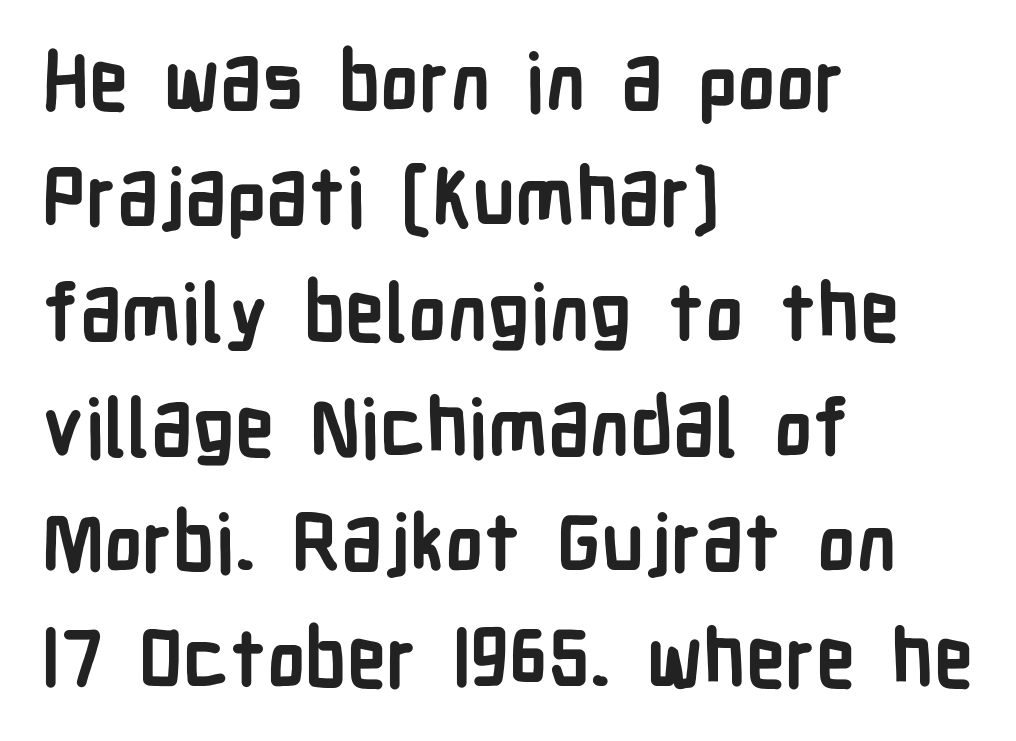
{"serif": "no", "italic": "no", "bold": "yes", "weight": "semibold", "width": "condensed", "stroke_contrast": "low", "x_height": "medium", "monospaced": "no", "underline": "no", "align": "left", "line_spacing": "normal", "line_spacing_ratio": 1.46, "letter_spacing": "normal", "letter_spacing_em": 0.0, "glyph_px": 79}
